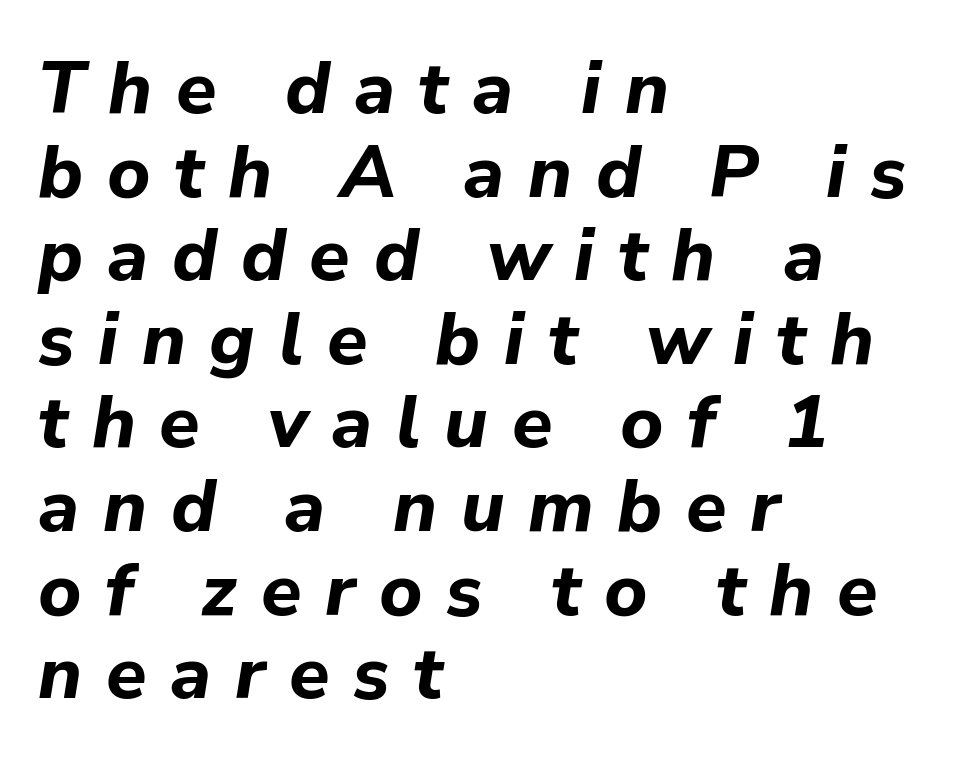
{"italic": "yes", "lean": "right", "slant_degrees": 9, "bold": "yes", "weight": "bold", "width": "normal", "stroke_contrast": "low", "x_height": "medium", "monospaced": "no", "underline": "no", "align": "left", "line_spacing": "tight", "line_spacing_ratio": 1.13, "letter_spacing": "wide", "letter_spacing_em": 0.32, "glyph_px": 74}
